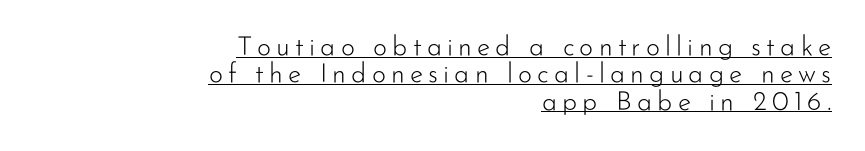
Tightly led — the rows are bunched. Descenders here cross a horizontal rule under the line. The rag falls on the left side of this text block. No letter is thick-stroked: the sample isn't bold. If you drew a line through each stem, it would be perfectly vertical.
